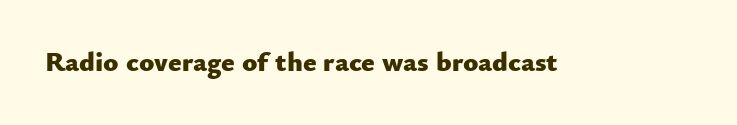
Q: Is the text bold? A: Yes.
Q: Is the text italic (slanted)? A: No, it is upright.
Q: Is the typeface a serif or a sans-serif typeface? A: Sans-serif.
Q: Is the text underlined? A: No.
Q: Is the spacing between letters normal or unusually wide? A: Normal.
Q: Width (condensed, normal, or wide)? A: Normal.
Q: Stroke contrast? A: Low.
Q: x-height? A: Small.
Q: Monospaced? A: No.
